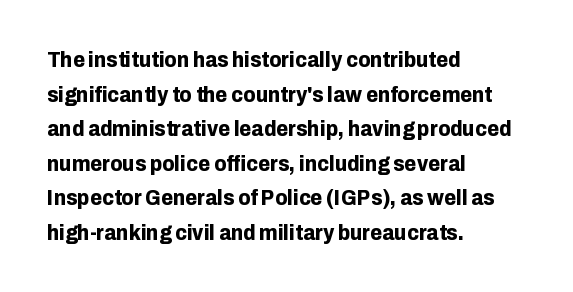
This sample uses an upright cut, with every glyph sitting square on the baseline. Whoever set this chose a conventional vertical rhythm. Students, note that the glyphs here touch the page at normal intervals. Strokes here are thick enough to call this a true bold.
